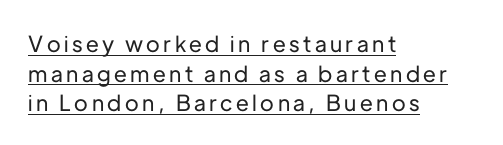
Q: Is the text italic (slanted)? A: No, it is upright.
Q: Is the text underlined? A: Yes.
Q: How is the paragraph aligned? A: Left-aligned.
Q: Is the spacing between lines tight, normal or loose? A: Normal.
